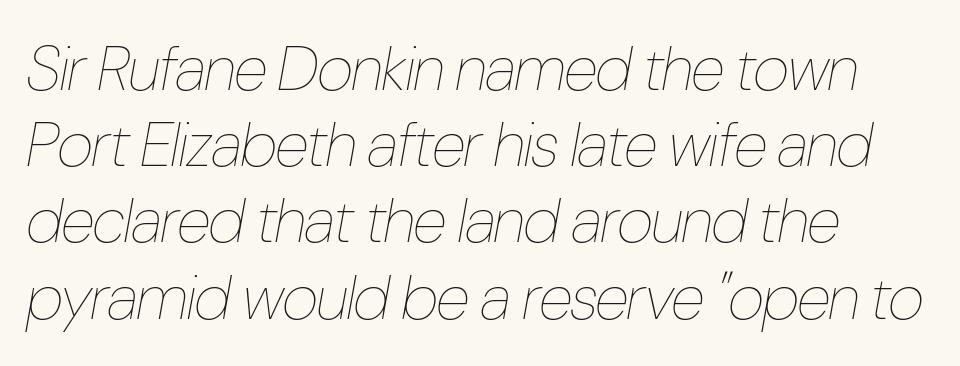
{"italic": "yes", "lean": "right", "slant_degrees": 10, "bold": "no", "weight": "thin", "width": "condensed", "stroke_contrast": "low", "x_height": "medium", "monospaced": "no", "underline": "no", "align": "left", "line_spacing_ratio": 1.21, "letter_spacing": "normal", "letter_spacing_em": 0.0, "glyph_px": 63}
